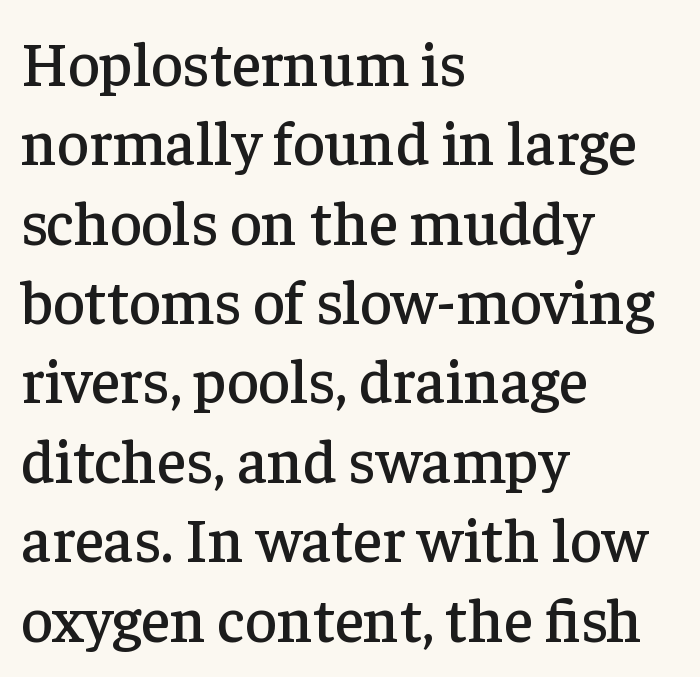
Q: Is the text italic (slanted)? A: No, it is upright.
Q: Is the typeface a serif or a sans-serif typeface? A: Serif.
Q: Is the text underlined? A: No.
Q: How is the paragraph aligned? A: Left-aligned.
Q: Is the spacing between letters normal or unusually wide? A: Normal.
Q: Is the spacing between lines tight, normal or loose? A: Normal.
Q: Width (condensed, normal, or wide)? A: Normal.
Q: Stroke contrast? A: Low.
Q: x-height? A: Medium.
Q: Monospaced? A: No.
